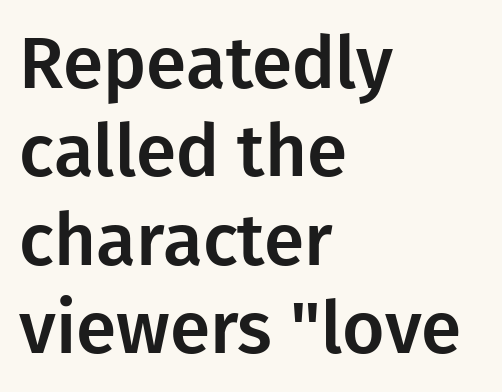
{"serif": "no", "italic": "no", "width": "normal", "stroke_contrast": "low", "x_height": "medium", "monospaced": "no", "underline": "no", "align": "left", "line_spacing_ratio": 1.21, "letter_spacing": "normal", "letter_spacing_em": 0.0, "glyph_px": 73}
